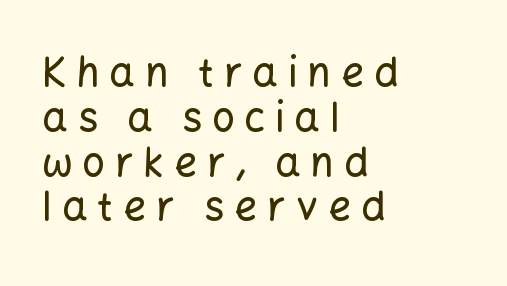
The image shows 40 px sans-serif type, upright; set left-aligned, tight line spacing (1.12x), unusually wide letter spacing (+0.25 em), not underlined; low stroke contrast and a medium x-height.
